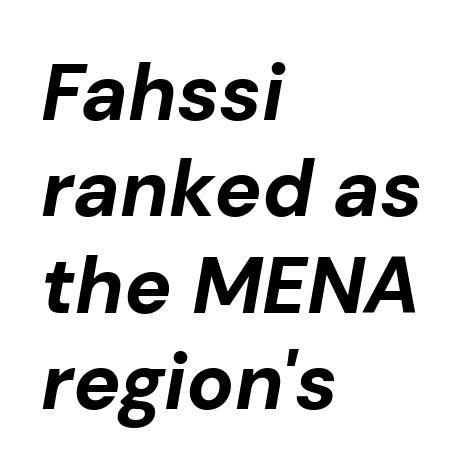
{"italic": "yes", "lean": "right", "slant_degrees": 10, "bold": "yes", "weight": "bold", "width": "normal", "stroke_contrast": "low", "x_height": "medium", "monospaced": "no", "underline": "no", "align": "left", "line_spacing_ratio": 1.22, "letter_spacing": "normal", "letter_spacing_em": 0.0, "glyph_px": 79}
